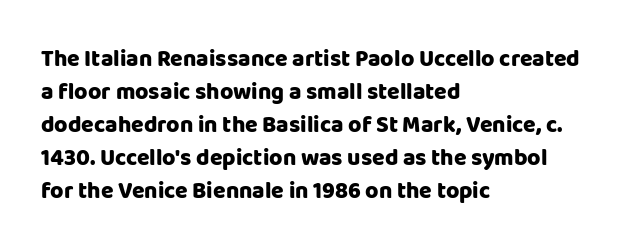
Q: Is the text bold? A: Yes.
Q: Is the text italic (slanted)? A: No, it is upright.
Q: Is the text underlined? A: No.
Q: How is the paragraph aligned? A: Left-aligned.
Q: Is the spacing between letters normal or unusually wide? A: Normal.
Q: Is the spacing between lines tight, normal or loose? A: Normal.
